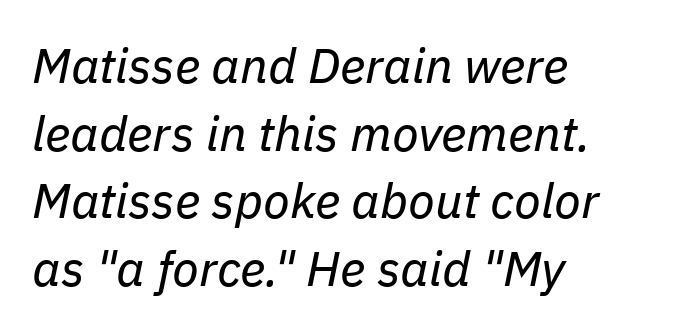
The font is comparable to plain body text, perhaps lighter. Beneath every word, the page is bare. Designer's note — italics engaged. Whoever set this chose a conventional vertical rhythm. The tracking reads as untouched default to a designer's eye.
